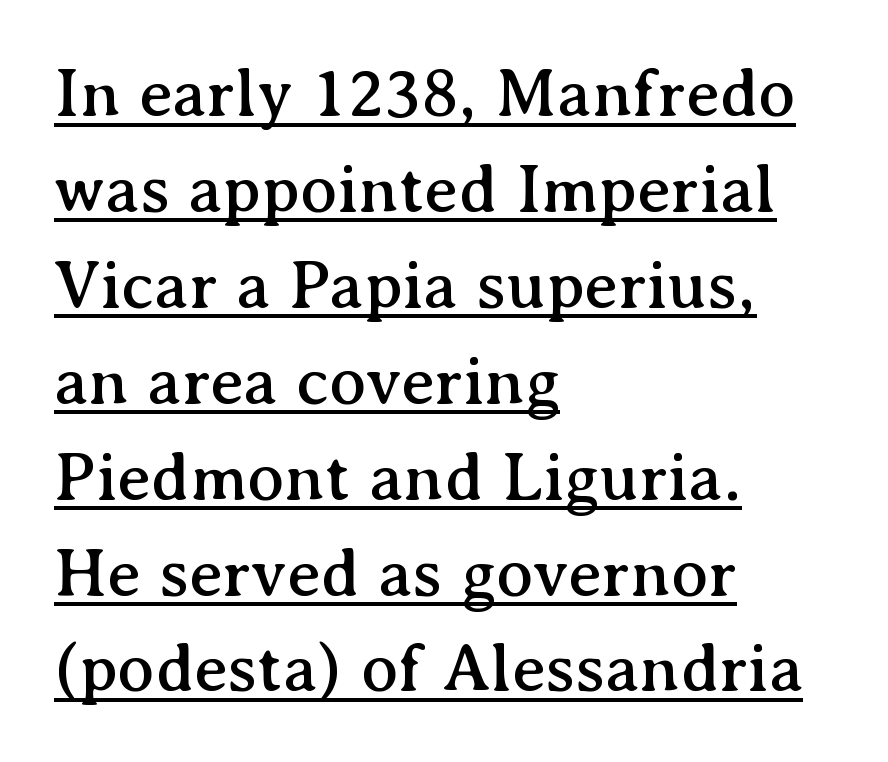
Q: Is the text italic (slanted)? A: No, it is upright.
Q: Is the typeface a serif or a sans-serif typeface? A: Serif.
Q: Is the text underlined? A: Yes.
Q: How is the paragraph aligned? A: Left-aligned.
Q: Is the spacing between letters normal or unusually wide? A: Normal.
Q: Is the spacing between lines tight, normal or loose? A: Normal.
Q: Width (condensed, normal, or wide)? A: Normal.
Q: Stroke contrast? A: Medium.
Q: x-height? A: Medium.
Q: Monospaced? A: No.
